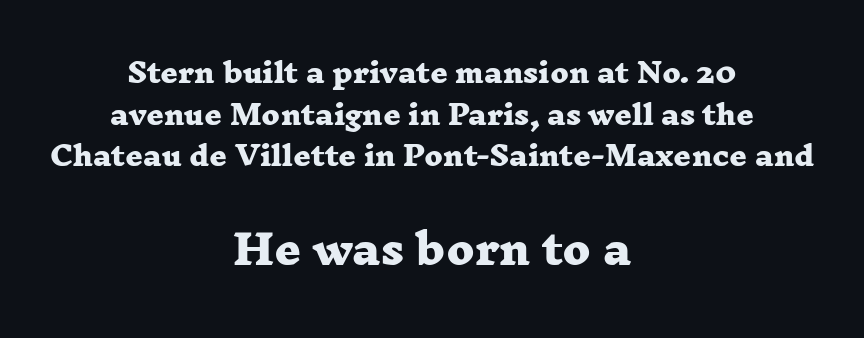
Q: Is the text bold? A: Yes.
Q: Is the typeface a serif or a sans-serif typeface? A: Serif.
Q: Is the text underlined? A: No.
Q: How is the paragraph aligned? A: Centered.
Q: Is the spacing between letters normal or unusually wide? A: Normal.
Q: Is the spacing between lines tight, normal or loose? A: Normal.
Q: Which block of text is set in a larger size, the first (top) or the second (bottom)? A: The second (bottom) one.
Q: Width (condensed, normal, or wide)? A: Wide.
Q: Stroke contrast? A: Low.
Q: x-height? A: Medium.
Q: Monospaced? A: No.
